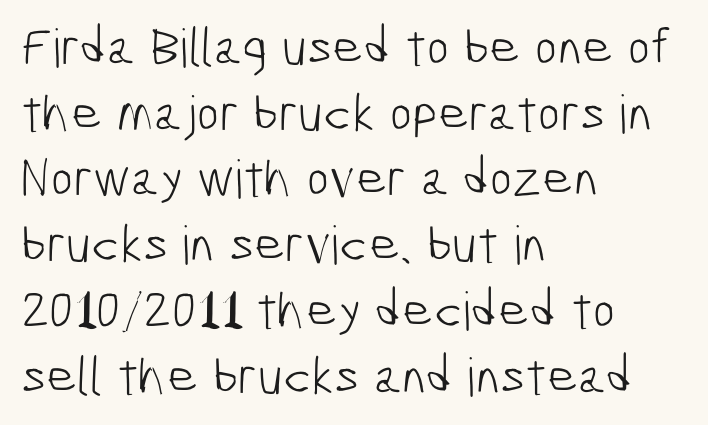
{"serif": "no", "bold": "no", "weight": "light", "width": "condensed", "stroke_contrast": "low", "x_height": "medium", "monospaced": "no", "underline": "no", "align": "left", "line_spacing_ratio": 1.24, "letter_spacing": "normal", "letter_spacing_em": 0.0, "glyph_px": 53}
